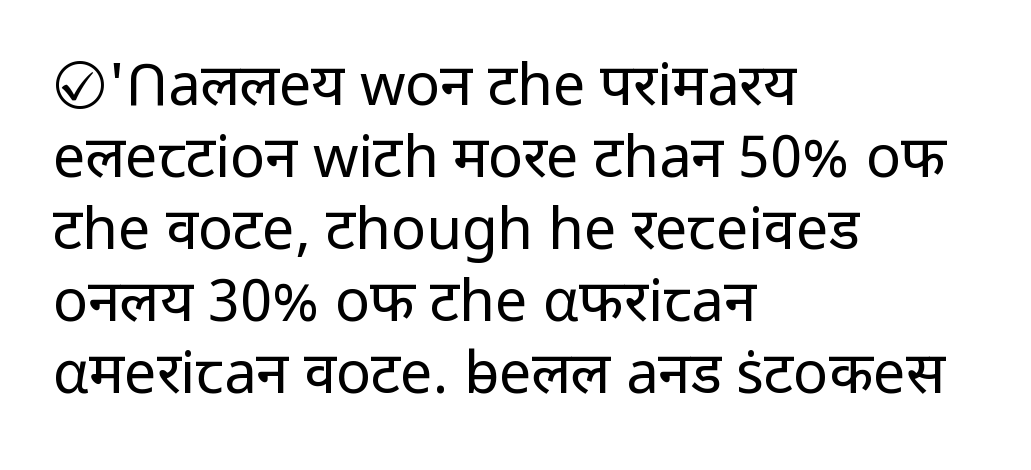
{"serif": "no", "italic": "no", "bold": "no", "weight": "regular", "width": "normal", "stroke_contrast": "low", "x_height": "medium", "monospaced": "no", "underline": "no", "align": "left", "line_spacing_ratio": 1.24, "letter_spacing": "normal", "letter_spacing_em": 0.0, "glyph_px": 58}
